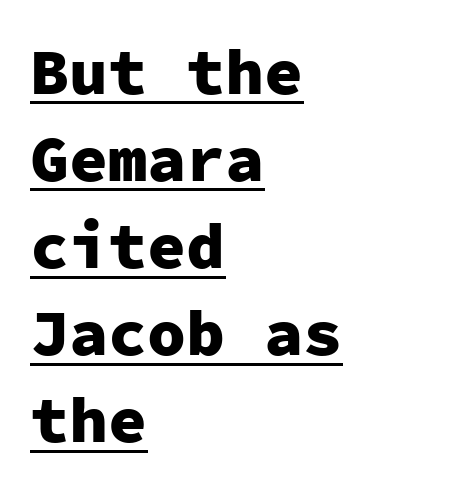
The image shows 65 px heavy sans-serif type, upright, monospaced; set left-aligned, normal line spacing (1.34x), normal letter spacing, underlined; low stroke contrast and a medium x-height.
